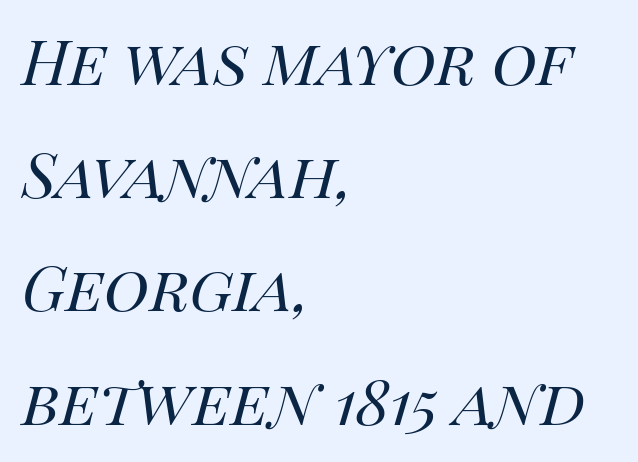
Q: Is the text bold? A: No.
Q: Is the text italic (slanted)? A: Yes, it leans right by about 14 degrees.
Q: Is the text underlined? A: No.
Q: How is the paragraph aligned? A: Left-aligned.
Q: Is the spacing between letters normal or unusually wide? A: Normal.
Q: Is the spacing between lines tight, normal or loose? A: Normal.
Q: Width (condensed, normal, or wide)? A: Normal.
Q: Stroke contrast? A: High.
Q: x-height? A: Large.
Q: Monospaced? A: No.
